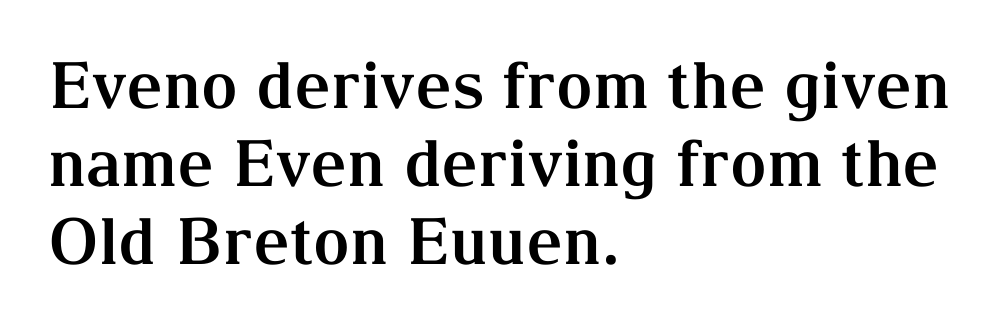
The image shows 64 px bold serif type, upright; set left-aligned, line spacing 1.22x, normal letter spacing, not underlined; medium stroke contrast and a medium x-height.
